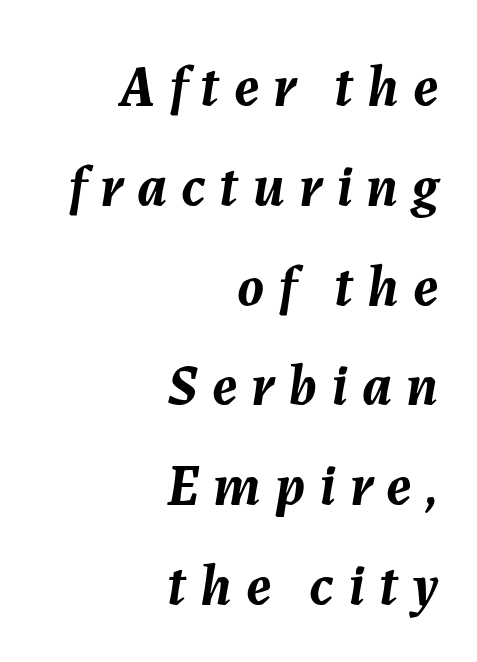
Q: Is the text bold? A: Yes.
Q: Is the text italic (slanted)? A: Yes, it leans right by about 7 degrees.
Q: Is the text underlined? A: No.
Q: How is the paragraph aligned? A: Right-aligned.
Q: Is the spacing between letters normal or unusually wide? A: Unusually wide.
Q: Width (condensed, normal, or wide)? A: Normal.
Q: Stroke contrast? A: Medium.
Q: x-height? A: Medium.
Q: Monospaced? A: No.
